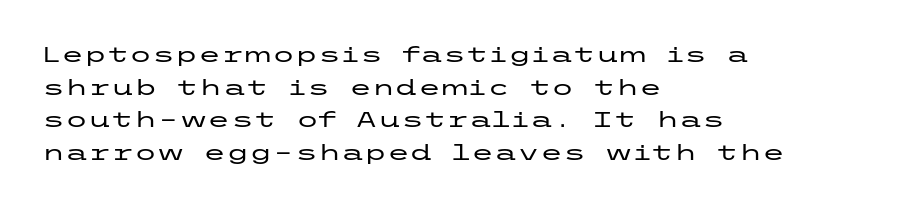
The image shows 21 px text type, upright; set left-aligned, normal line spacing (1.55x), normal letter spacing, not underlined.
